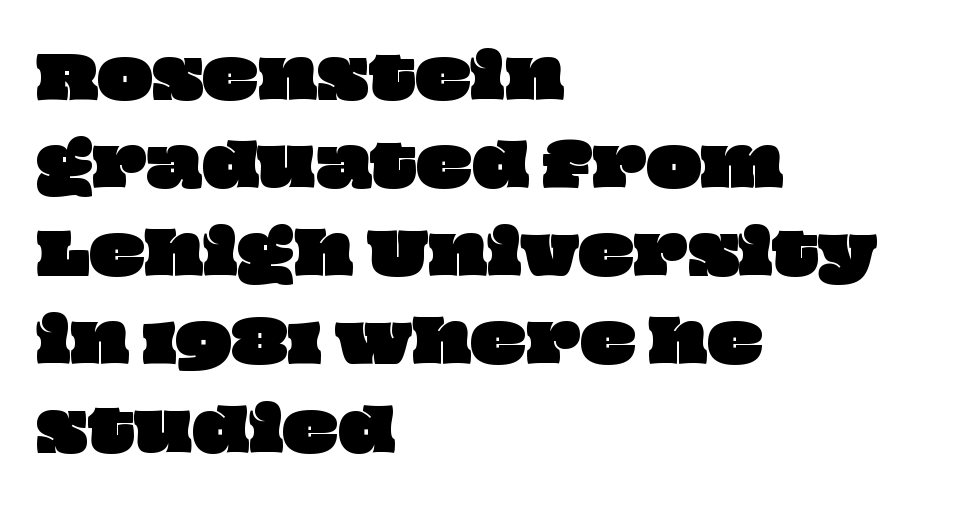
The ragged edge is on the right, which tells us the setting is flush left. The lines sit at an ordinary, default distance from one another. You could not count columns in this text — the font is proportionally spaced. Words appear dense and cohesive because spacing is normal. The foot of each line stays bare and open.
